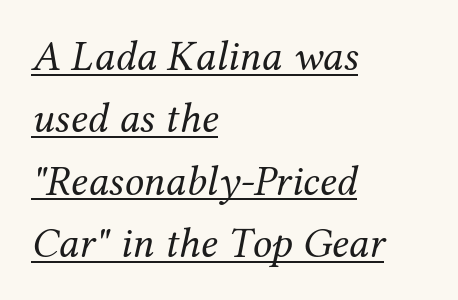
The image shows 43 px regular-weight serif type, italic (leaning right); set left-aligned, normal line spacing (1.45x), normal letter spacing, underlined; medium stroke contrast and a medium x-height.
